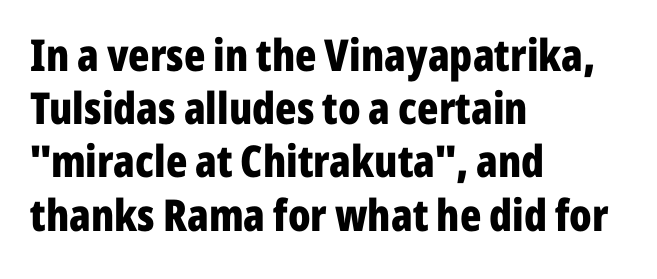
{"serif": "no", "italic": "no", "bold": "yes", "weight": "bold", "width": "condensed", "stroke_contrast": "low", "x_height": "medium", "monospaced": "no", "underline": "no", "align": "left", "line_spacing_ratio": 1.21, "letter_spacing": "normal", "letter_spacing_em": 0.0, "glyph_px": 44}
